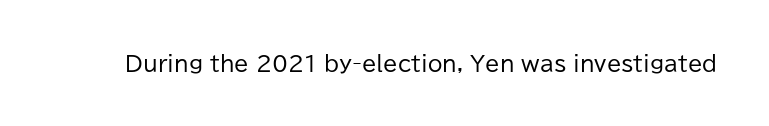
The passage shown is not underscored anywhere. The font's upright variant was chosen for this text. Stems here are at most as thick as an everyday book face. Observe the ordinary spacing: letters are neighbours, not strangers.
